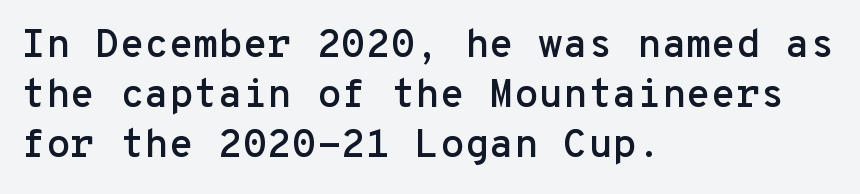
{"serif": "no", "italic": "no", "width": "normal", "stroke_contrast": "low", "x_height": "medium", "monospaced": "yes", "underline": "no", "align": "left", "line_spacing": "normal", "line_spacing_ratio": 1.25, "letter_spacing": "normal", "letter_spacing_em": 0.0, "glyph_px": 40}
